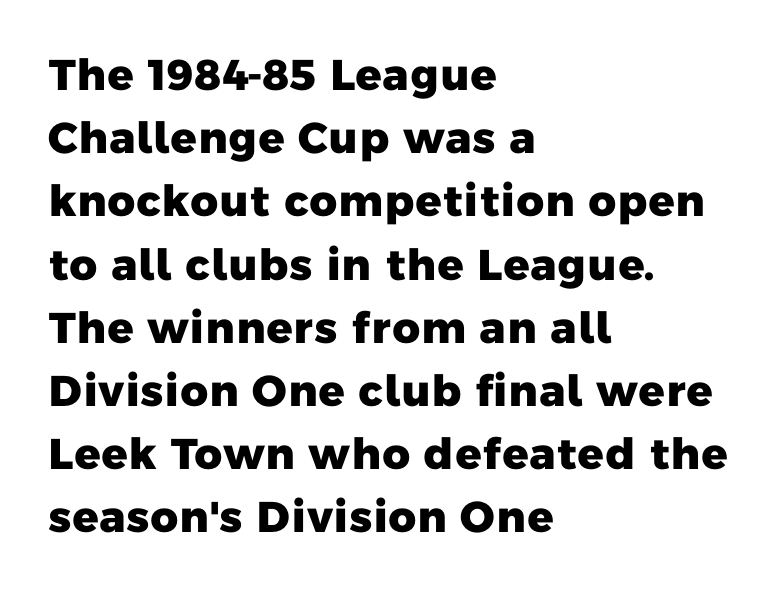
This rendering uses left alignment, leaving the right contour irregular. Examine the stroke ends and you'll find no serifs. Varying glyph widths throughout — classic text-font behaviour. Honestly, there is no underline to notice here at all.
